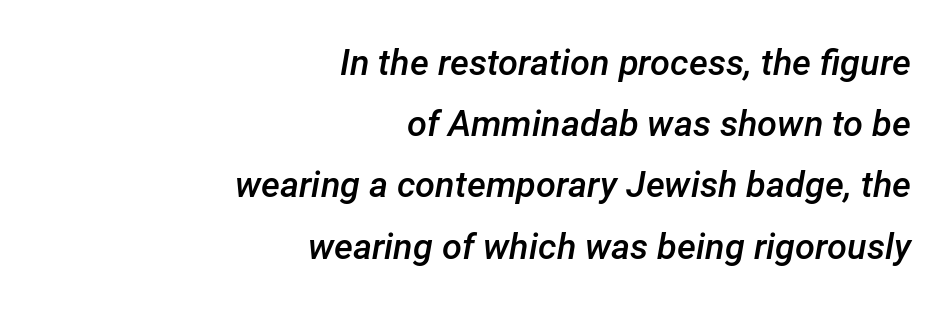
Q: Is the text bold? A: Semi-bold.
Q: Is the text italic (slanted)? A: Yes, it leans right by about 12 degrees.
Q: Is the text underlined? A: No.
Q: How is the paragraph aligned? A: Right-aligned.
Q: Is the spacing between letters normal or unusually wide? A: Normal.
Q: Is the spacing between lines tight, normal or loose? A: Normal.
Q: Width (condensed, normal, or wide)? A: Normal.
Q: Stroke contrast? A: Low.
Q: x-height? A: Medium.
Q: Monospaced? A: No.
